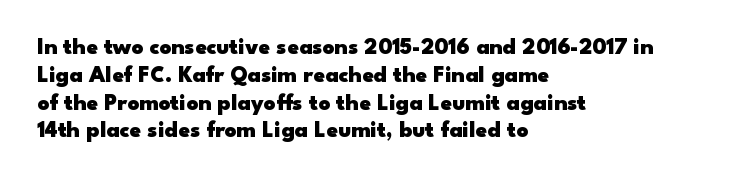
Short and long lines alike share a common starting point at left. Unlike italic type, these characters show no tilt at all. The passage shown is emphatically bold. The face used here is rendered with its standard letterfit. The space beneath each line is pristine and unruled.
